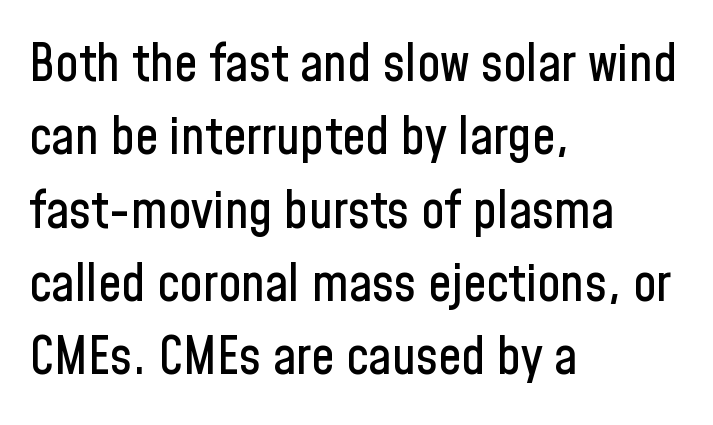
Notice how descenders clear the ascenders below comfortably — that's standard leading. The rendering uses natural spacing where letterforms have individual widths. Line starts are locked; line ends wander. This rendering features lettering with no underline. Look at the bottom of the vertical strokes: they stop flat, with no serifs.
